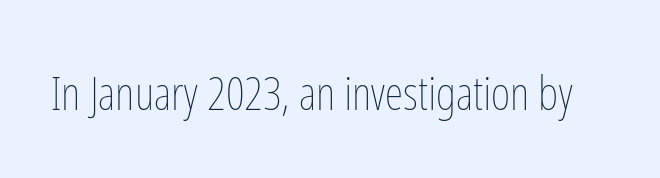
{"italic": "no", "bold": "no", "weight": "thin", "width": "condensed", "stroke_contrast": "low", "x_height": "medium", "monospaced": "no", "underline": "no", "letter_spacing": "normal", "letter_spacing_em": 0.0, "glyph_px": 47}
